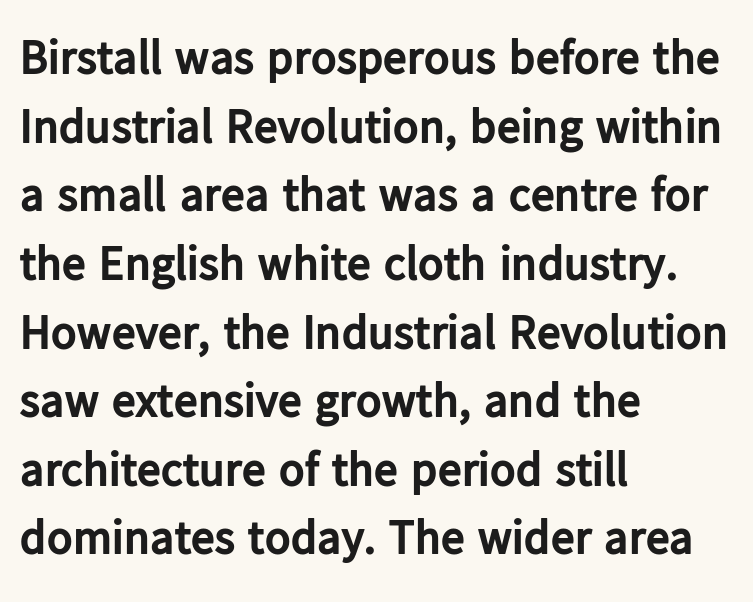
Q: Is the text bold? A: Yes.
Q: Is the text italic (slanted)? A: No, it is upright.
Q: Is the typeface a serif or a sans-serif typeface? A: Sans-serif.
Q: Is the text underlined? A: No.
Q: How is the paragraph aligned? A: Left-aligned.
Q: Is the spacing between letters normal or unusually wide? A: Normal.
Q: Is the spacing between lines tight, normal or loose? A: Normal.
Q: Width (condensed, normal, or wide)? A: Normal.
Q: Stroke contrast? A: Low.
Q: x-height? A: Medium.
Q: Monospaced? A: No.
